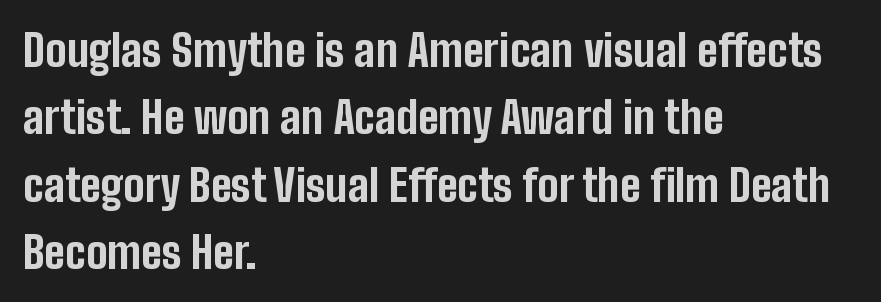
The image shows 44 px bold, condensed sans-serif type, upright; set left-aligned, normal line spacing (1.53x), normal letter spacing, not underlined; low stroke contrast and a medium x-height.
